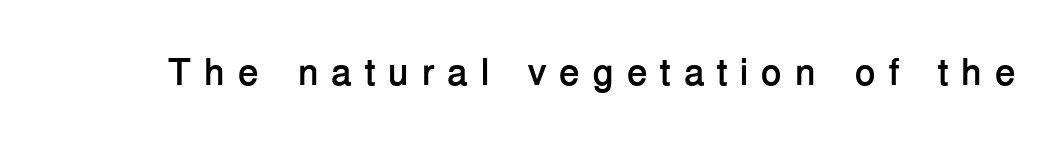
The image shows 38 px semibold sans-serif type, upright; set unusually wide letter spacing (+0.33 em), not underlined; low stroke contrast and a medium x-height.
